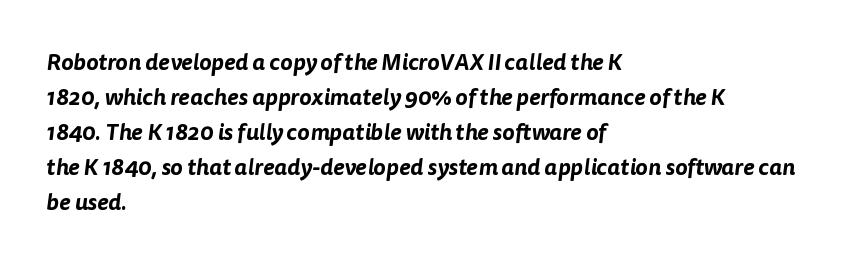
{"underline": "no", "align": "left", "line_spacing": "normal", "line_spacing_ratio": 1.52, "letter_spacing": "normal", "letter_spacing_em": 0.0, "glyph_px": 23}
